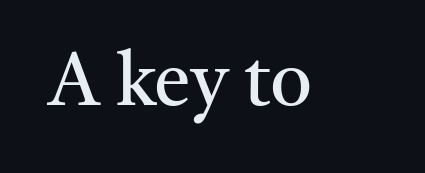
{"serif": "yes", "italic": "no", "bold": "no", "weight": "regular", "width": "normal", "stroke_contrast": "medium", "x_height": "medium", "monospaced": "no", "underline": "no", "letter_spacing": "normal", "letter_spacing_em": 0.0, "glyph_px": 74}
